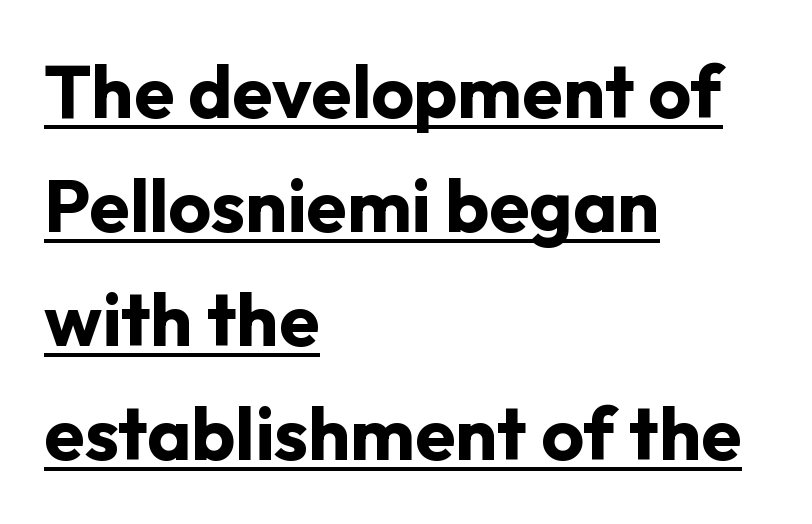
{"serif": "no", "italic": "no", "bold": "yes", "weight": "bold", "width": "normal", "stroke_contrast": "low", "x_height": "medium", "monospaced": "no", "underline": "yes", "align": "left", "line_spacing": "normal", "line_spacing_ratio": 1.54, "letter_spacing": "normal", "letter_spacing_em": 0.0, "glyph_px": 74}
